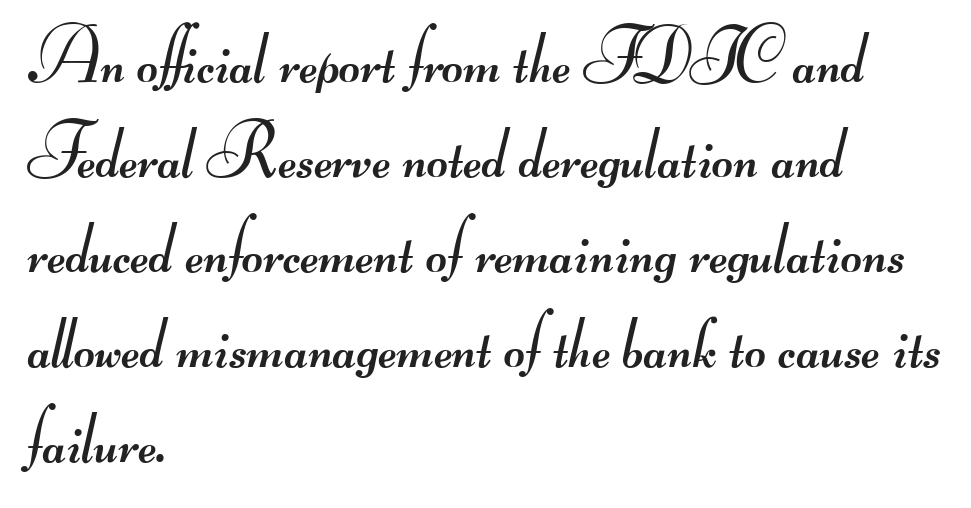
Q: Is the text bold? A: No.
Q: Is the typeface a serif or a sans-serif typeface? A: Sans-serif.
Q: Is the text underlined? A: No.
Q: How is the paragraph aligned? A: Left-aligned.
Q: Is the spacing between letters normal or unusually wide? A: Normal.
Q: Is the spacing between lines tight, normal or loose? A: Normal.
Q: Width (condensed, normal, or wide)? A: Wide.
Q: Stroke contrast? A: Medium.
Q: Monospaced? A: No.
